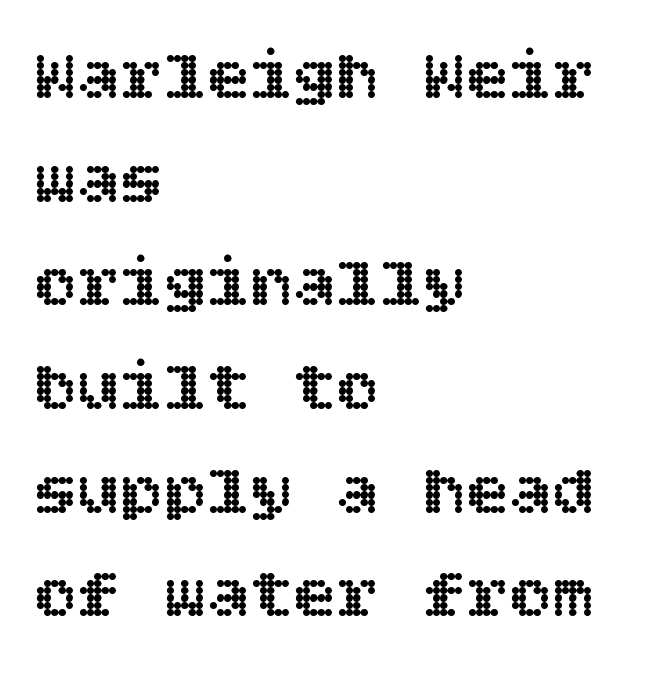
Q: Is the text italic (slanted)? A: No, it is upright.
Q: Is the text underlined? A: No.
Q: How is the paragraph aligned? A: Left-aligned.
Q: Is the spacing between letters normal or unusually wide? A: Normal.
Q: Is the spacing between lines tight, normal or loose? A: Normal.
Q: Width (condensed, normal, or wide)? A: Normal.
Q: x-height? A: Large.
